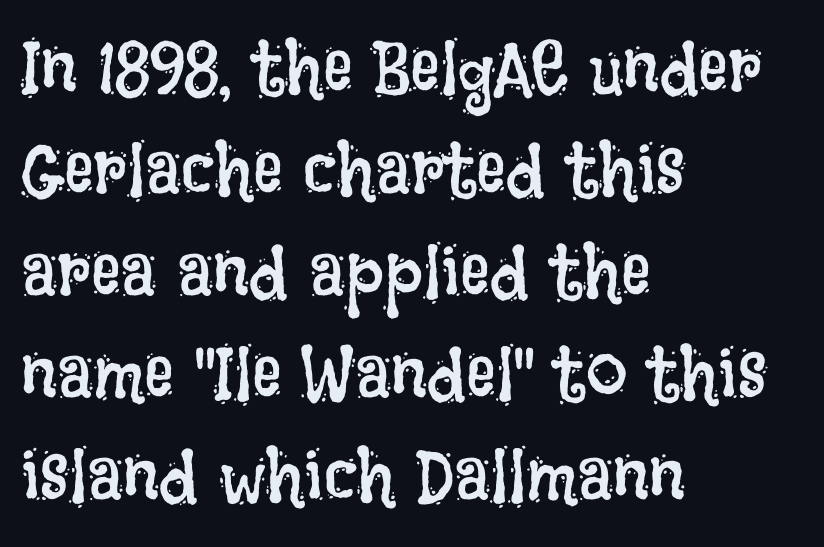
Q: Is the text bold? A: No.
Q: Is the text italic (slanted)? A: No, it is upright.
Q: Is the text underlined? A: No.
Q: How is the paragraph aligned? A: Left-aligned.
Q: Is the spacing between letters normal or unusually wide? A: Normal.
Q: Is the spacing between lines tight, normal or loose? A: Normal.
Q: Width (condensed, normal, or wide)? A: Condensed.
Q: Stroke contrast? A: Low.
Q: x-height? A: Large.
Q: Monospaced? A: No.
